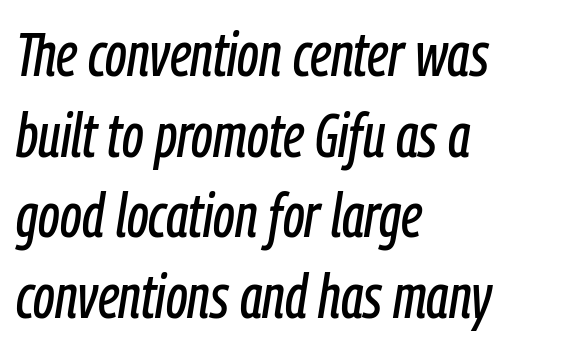
Q: Is the text italic (slanted)? A: Yes, it leans right by about 9 degrees.
Q: Is the text underlined? A: No.
Q: How is the paragraph aligned? A: Left-aligned.
Q: Is the spacing between letters normal or unusually wide? A: Normal.
Q: Is the spacing between lines tight, normal or loose? A: Normal.
Q: Width (condensed, normal, or wide)? A: Condensed.
Q: Stroke contrast? A: Low.
Q: x-height? A: Medium.
Q: Monospaced? A: No.
